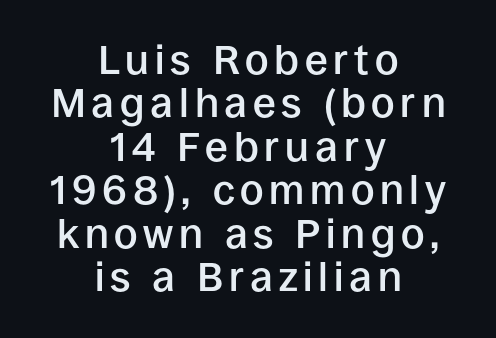
The image shows 41 px semibold sans-serif type, upright; set centered, tight line spacing (1.06x), not underlined; low stroke contrast and a large x-height.
